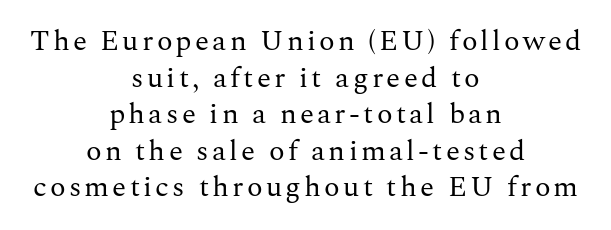
Note the varied advance widths — an 'i' is clearly narrower than an 'm'. Small tapered or slab feet sit at the stroke ends, so this counts as serif. The text block is weighted toward neither margin, spreading evenly from the middle. Descender tails drop into unmarked territory. Leading matches the norm, producing a regular column. Posture: straight, roman, zero tilt.
